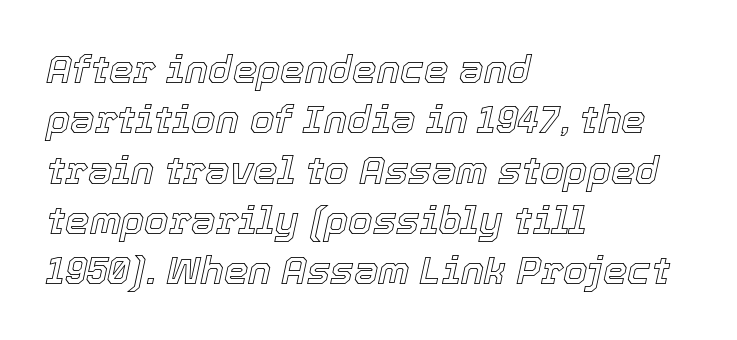
{"italic": "yes", "lean": "right", "slant_degrees": 12, "width": "normal", "x_height": "medium", "monospaced": "no", "underline": "no", "align": "left", "line_spacing": "normal", "line_spacing_ratio": 1.29, "letter_spacing": "normal", "letter_spacing_em": 0.0, "glyph_px": 39}
